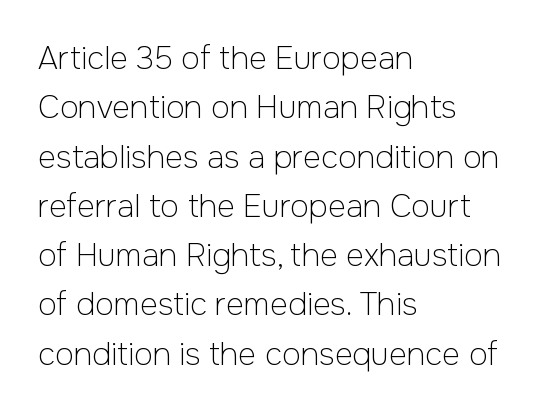
Q: Is the text bold? A: No.
Q: Is the text italic (slanted)? A: No, it is upright.
Q: Is the typeface a serif or a sans-serif typeface? A: Sans-serif.
Q: Is the text underlined? A: No.
Q: How is the paragraph aligned? A: Left-aligned.
Q: Is the spacing between letters normal or unusually wide? A: Normal.
Q: Is the spacing between lines tight, normal or loose? A: Normal.
Q: Width (condensed, normal, or wide)? A: Normal.
Q: Stroke contrast? A: Low.
Q: x-height? A: Medium.
Q: Monospaced? A: No.
